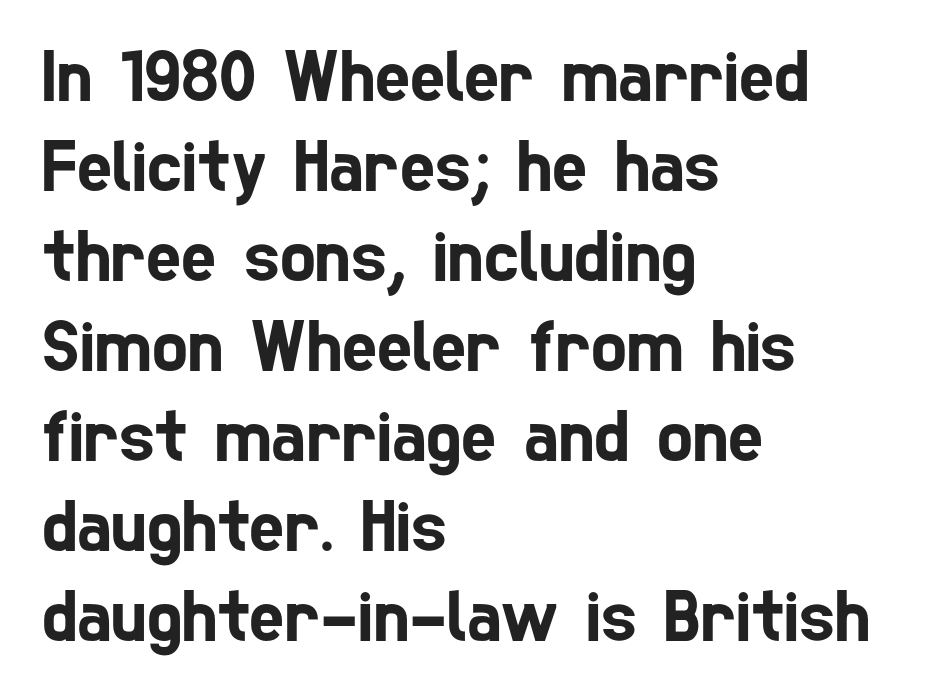
Q: Is the typeface a serif or a sans-serif typeface? A: Sans-serif.
Q: Is the text underlined? A: No.
Q: How is the paragraph aligned? A: Left-aligned.
Q: Is the spacing between letters normal or unusually wide? A: Normal.
Q: Width (condensed, normal, or wide)? A: Condensed.
Q: Stroke contrast? A: Low.
Q: x-height? A: Medium.
Q: Monospaced? A: No.
